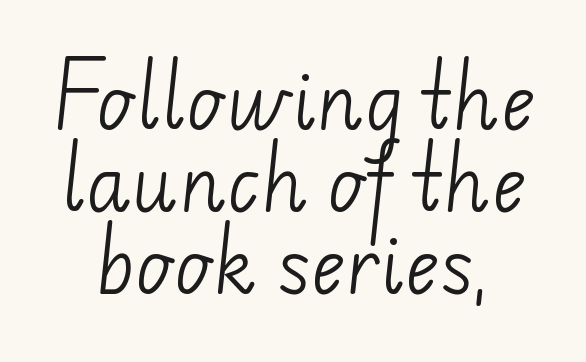
The image shows 74 px light sans-serif type; set tight line spacing (1.11x), normal letter spacing, not underlined; low stroke contrast and a small x-height.
